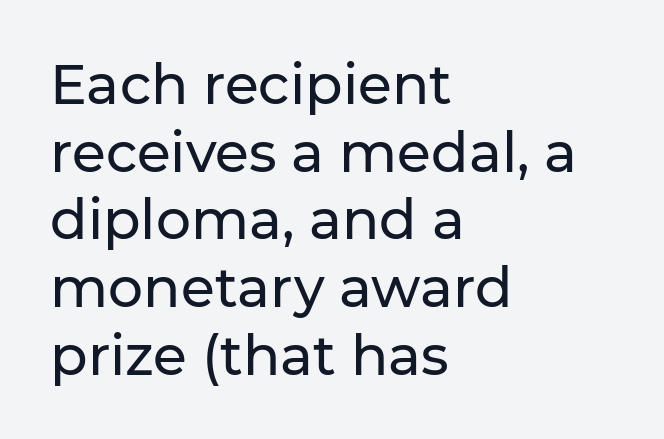
The image shows 55 px sans-serif type, upright; set left-aligned, line spacing 1.23x, normal letter spacing, not underlined; low stroke contrast and a medium x-height.
